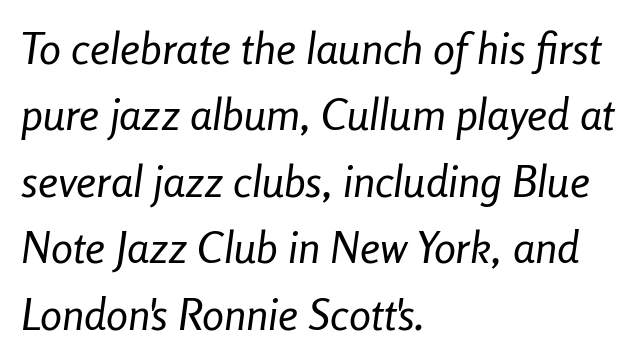
The image shows 44 px regular-weight, condensed type, italic (leaning right); set left-aligned, normal line spacing (1.51x), normal letter spacing, not underlined; low stroke contrast and a medium x-height.
